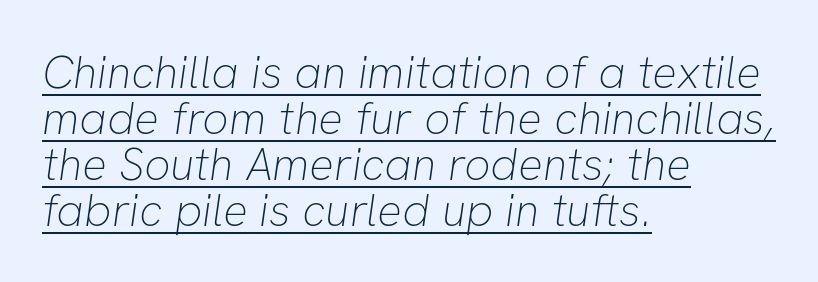
{"serif": "no", "bold": "no", "weight": "thin", "width": "normal", "stroke_contrast": "low", "x_height": "medium", "monospaced": "no", "underline": "yes", "align": "left", "line_spacing": "tight", "line_spacing_ratio": 1.0, "letter_spacing": "normal", "letter_spacing_em": 0.0, "glyph_px": 46}
